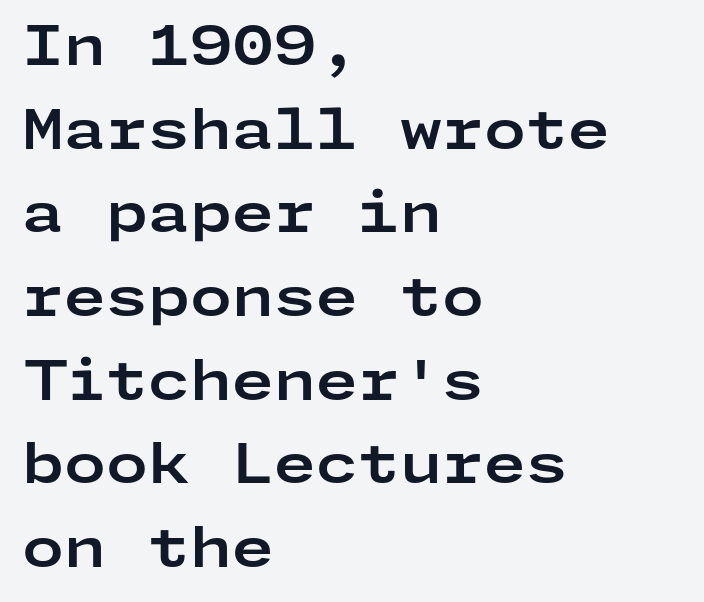
{"serif": "no", "italic": "no", "bold": "yes", "weight": "bold", "width": "wide", "stroke_contrast": "low", "x_height": "medium", "underline": "no", "align": "left", "line_spacing": "normal", "line_spacing_ratio": 1.55, "letter_spacing": "normal", "letter_spacing_em": 0.0, "glyph_px": 54}
